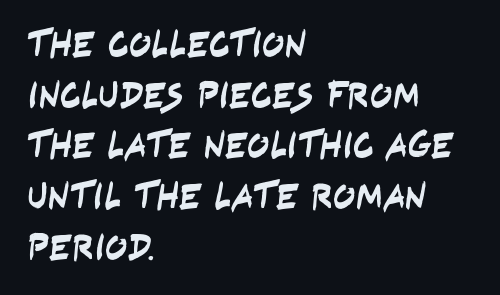
{"serif": "no", "width": "condensed", "stroke_contrast": "low", "x_height": "large", "monospaced": "no", "underline": "no", "align": "left", "line_spacing": "normal", "line_spacing_ratio": 1.37, "letter_spacing": "normal", "letter_spacing_em": 0.0, "glyph_px": 37}
